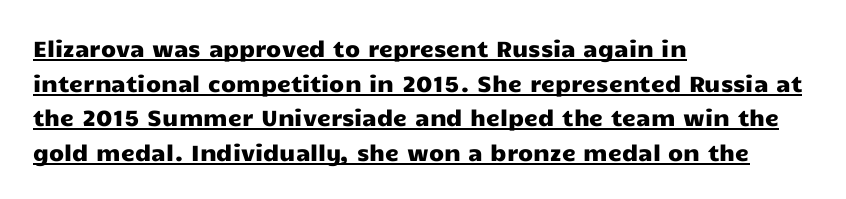
In designer terms, the underline attribute is active on this setting. The typesetter chose a ragged-right arrangement here. The passage shown stacks its lines at a standard gap. Between one letter and the next there's only the usual sliver of space. This sample uses an upright cut, with every glyph sitting square on the baseline.
